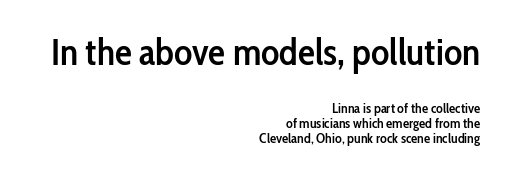
{"serif": "no", "italic": "no", "bold": "semi", "weight": "semibold", "width": "condensed", "stroke_contrast": "low", "x_height": "medium", "monospaced": "no", "underline": "no", "align": "right", "line_spacing": "tight", "line_spacing_ratio": 1.07, "letter_spacing": "normal", "letter_spacing_em": 0.0, "larger_block": "first", "size_ratio": 2.71, "glyph_px": 38}
